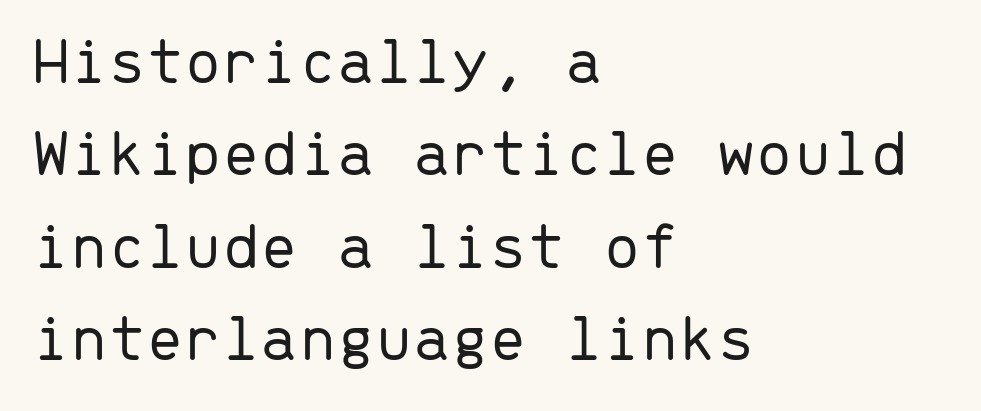
{"serif": "no", "italic": "no", "bold": "no", "weight": "light", "width": "normal", "stroke_contrast": "low", "x_height": "medium", "monospaced": "yes", "underline": "no", "align": "left", "line_spacing": "normal", "line_spacing_ratio": 1.36, "letter_spacing": "normal", "letter_spacing_em": 0.0, "glyph_px": 68}
